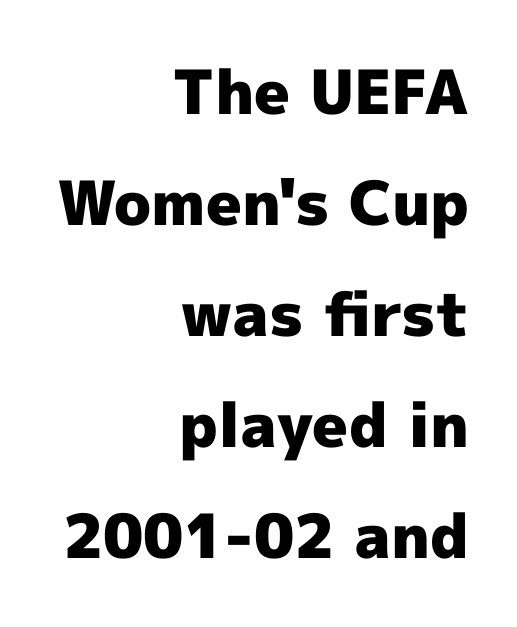
This rendering leaves character spacing at its baseline value. This is sans-serif lettering, the kind often seen on screens and signage. As a designer I'd log this as weight 700, bold. You could not count columns in this text — the font is proportionally spaced.
